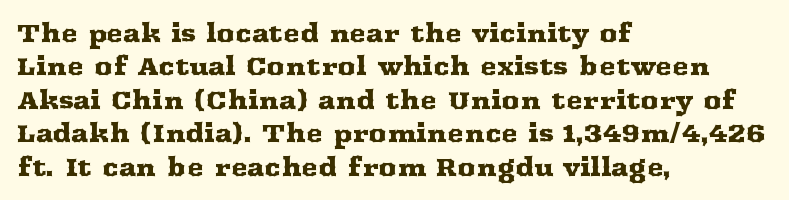
Q: Is the text italic (slanted)? A: No, it is upright.
Q: Is the text underlined? A: No.
Q: How is the paragraph aligned? A: Left-aligned.
Q: Is the spacing between letters normal or unusually wide? A: Normal.
Q: Is the spacing between lines tight, normal or loose? A: Normal.
